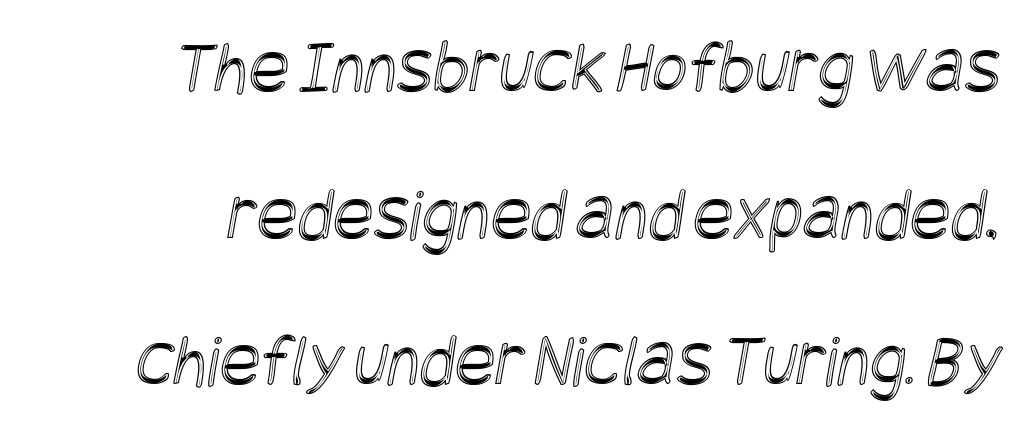
Q: Is the text underlined? A: No.
Q: Is the spacing between letters normal or unusually wide? A: Normal.
Q: Is the spacing between lines tight, normal or loose? A: Loose.
Q: Width (condensed, normal, or wide)? A: Condensed.
Q: x-height? A: Large.
